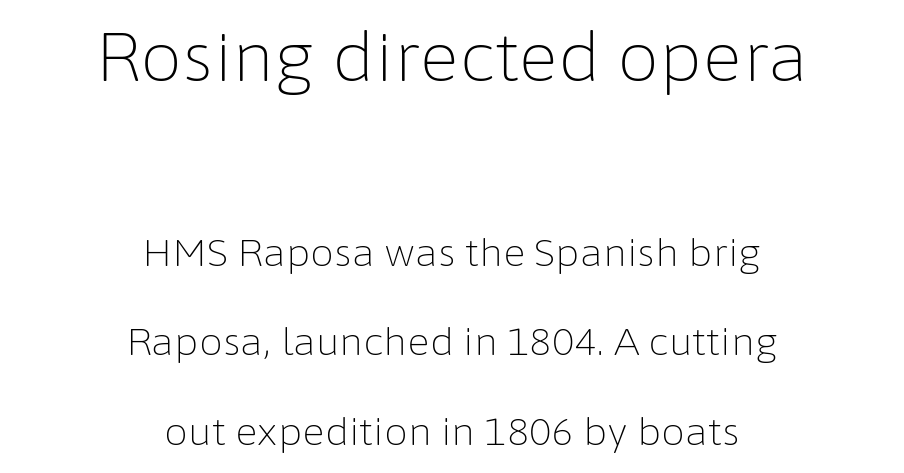
The image shows 67 px light sans-serif type, upright; set centered, loose line spacing (2.36x), normal letter spacing, not underlined; the first (top) block is 1.76x larger; low stroke contrast and a medium x-height.
